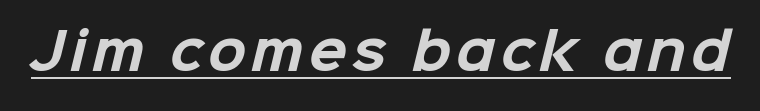
Q: Is the text bold? A: Yes.
Q: Is the typeface a serif or a sans-serif typeface? A: Sans-serif.
Q: Is the text underlined? A: Yes.
Q: Width (condensed, normal, or wide)? A: Normal.
Q: Stroke contrast? A: Low.
Q: x-height? A: Medium.
Q: Monospaced? A: No.
